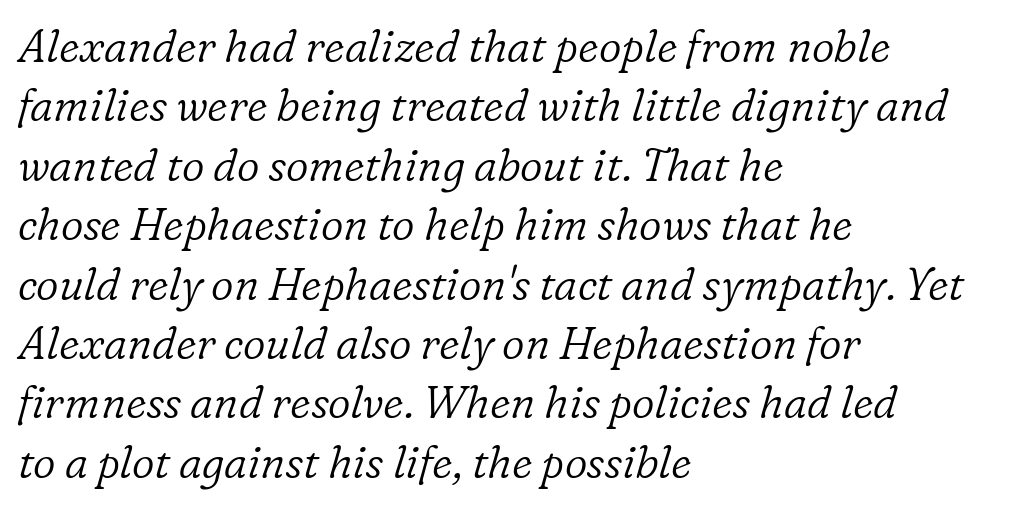
{"serif": "yes", "italic": "yes", "lean": "right", "slant_degrees": 16, "bold": "no", "weight": "light", "width": "normal", "stroke_contrast": "low", "x_height": "medium", "monospaced": "no", "underline": "no", "align": "left", "line_spacing": "normal", "line_spacing_ratio": 1.35, "letter_spacing": "normal", "letter_spacing_em": 0.0, "glyph_px": 44}
